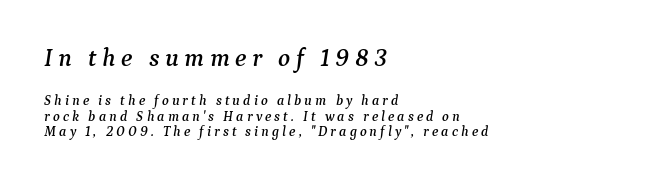
Q: Is the text italic (slanted)? A: Yes, it leans right by about 9 degrees.
Q: Is the text underlined? A: No.
Q: How is the paragraph aligned? A: Left-aligned.
Q: Is the spacing between letters normal or unusually wide? A: Unusually wide.
Q: Is the spacing between lines tight, normal or loose? A: Tight.
Q: Which block of text is set in a larger size, the first (top) or the second (bottom)? A: The first (top) one.
